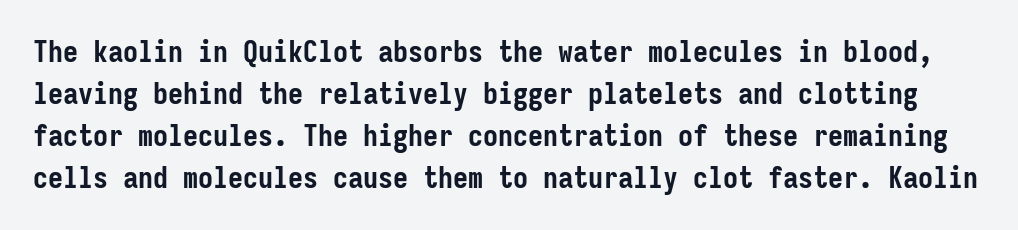
Its strokes are broad and dark, the hallmark of bold type. Regarding serifs, this sample does without them. The horizontal fit of the characters is conventional and even. The vertical gap from one line to the next is medium. This sample uses an upright cut, with every glyph sitting square on the baseline. Only glyphs here, with clear space below each row.
